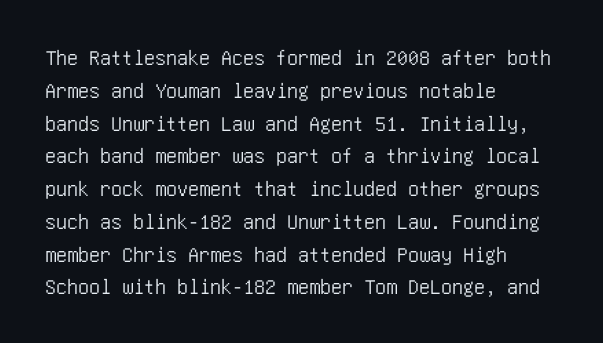
The image shows 22 px text type, upright; set left-aligned, normal line spacing (1.49x), normal letter spacing, not underlined.
